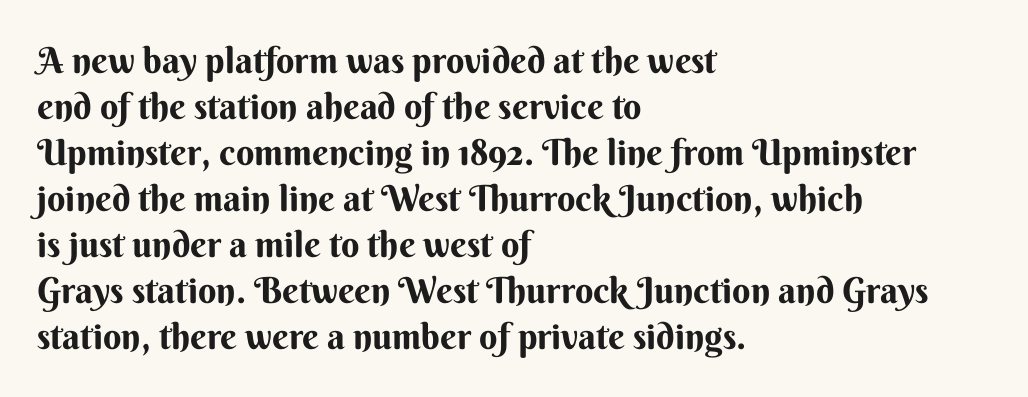
{"serif": "no", "italic": "no", "bold": "yes", "weight": "bold", "width": "normal", "stroke_contrast": "medium", "x_height": "small", "monospaced": "no", "underline": "no", "align": "left", "line_spacing": "normal", "line_spacing_ratio": 1.28, "letter_spacing": "normal", "letter_spacing_em": 0.0, "glyph_px": 36}
